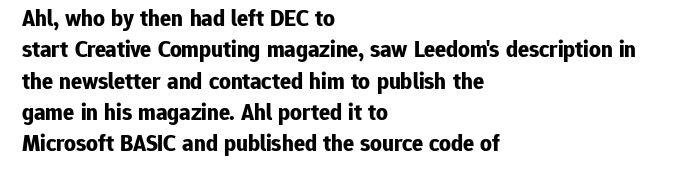
If you drew a line through each stem, it would be perfectly vertical. The face used here has the dense, thick strokes of a bold. All the whitespace from short lines collects on the right. Observe the ordinary spacing: letters are neighbours, not strangers. Rule under the text: the space is simply empty.
